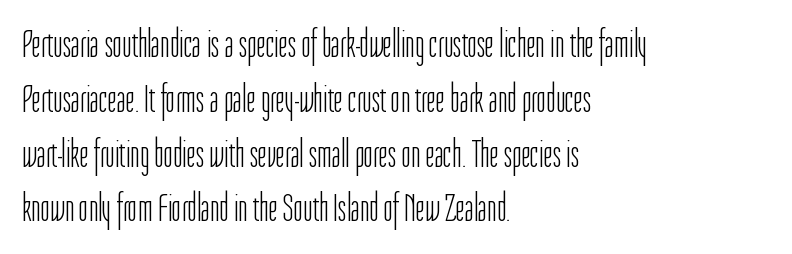
The image shows 40 px light, condensed sans-serif type, upright; set left-aligned, normal line spacing (1.37x), normal letter spacing, not underlined; low stroke contrast and a medium x-height.
